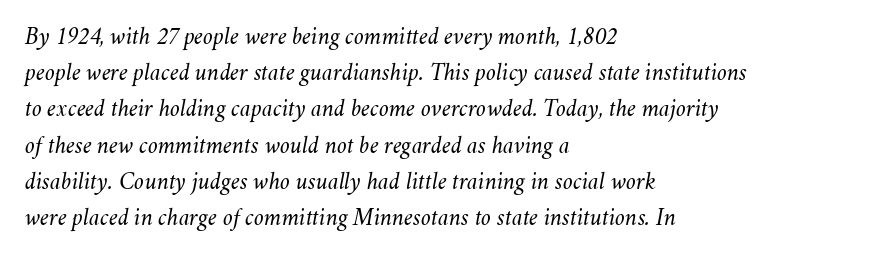
{"italic": "yes", "lean": "right", "slant_degrees": 11, "bold": "no", "underline": "no", "align": "left", "line_spacing": "normal", "line_spacing_ratio": 1.45, "letter_spacing": "normal", "letter_spacing_em": 0.0, "glyph_px": 25}
